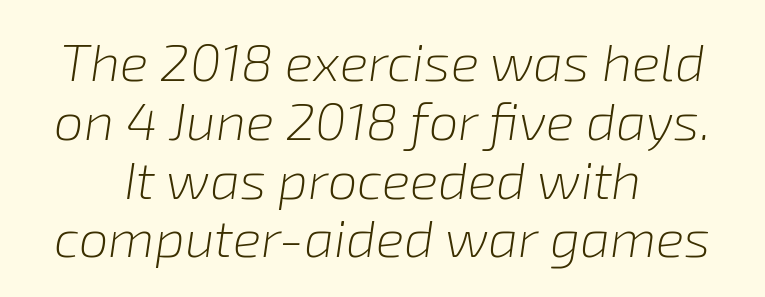
The image shows 53 px light type, italic (leaning right); set centered, tight line spacing (1.11x), normal letter spacing, not underlined; low stroke contrast and a medium x-height.
